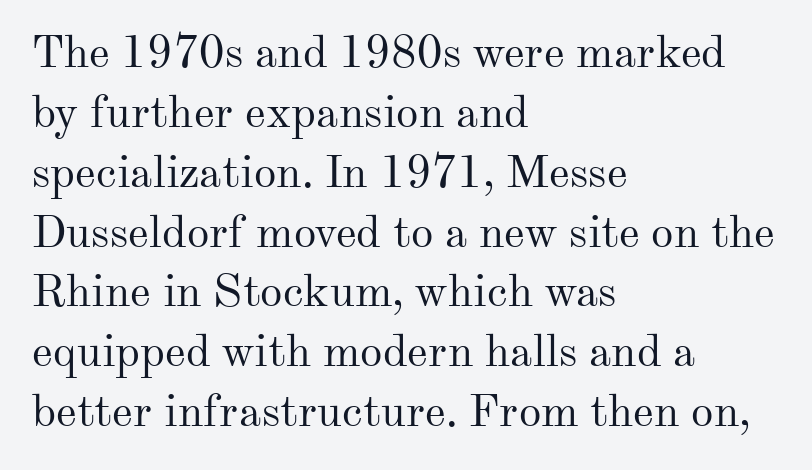
Q: Is the text bold? A: No.
Q: Is the text italic (slanted)? A: No, it is upright.
Q: Is the typeface a serif or a sans-serif typeface? A: Serif.
Q: Is the text underlined? A: No.
Q: How is the paragraph aligned? A: Left-aligned.
Q: Is the spacing between letters normal or unusually wide? A: Normal.
Q: Is the spacing between lines tight, normal or loose? A: Normal.
Q: Width (condensed, normal, or wide)? A: Normal.
Q: Stroke contrast? A: Medium.
Q: x-height? A: Small.
Q: Monospaced? A: No.
